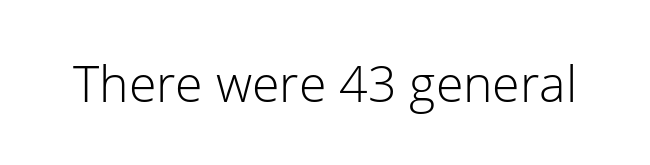
Q: Is the text bold? A: No.
Q: Is the text italic (slanted)? A: No, it is upright.
Q: Is the typeface a serif or a sans-serif typeface? A: Sans-serif.
Q: Is the text underlined? A: No.
Q: Is the spacing between letters normal or unusually wide? A: Normal.
Q: Width (condensed, normal, or wide)? A: Normal.
Q: Stroke contrast? A: Low.
Q: x-height? A: Medium.
Q: Monospaced? A: No.
